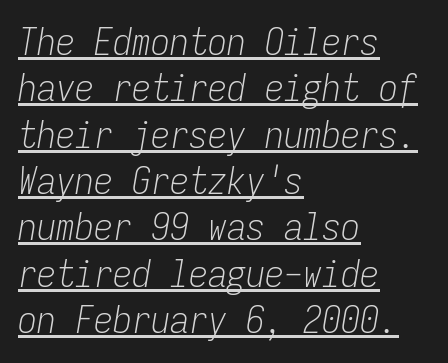
The face used here appears with an underline applied. Between one letter and the next there's only the usual sliver of space. These lines are rendered in a fixed-pitch font. The rendering anchors every line to the left-hand side. The characters are drawn with everyday or finer stroke widths.
